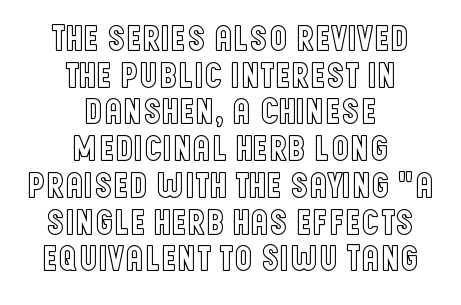
{"italic": "no", "width": "condensed", "x_height": "large", "monospaced": "no", "underline": "no", "align": "center", "line_spacing": "tight", "line_spacing_ratio": 1.02, "letter_spacing": "normal", "letter_spacing_em": 0.0, "glyph_px": 36}
